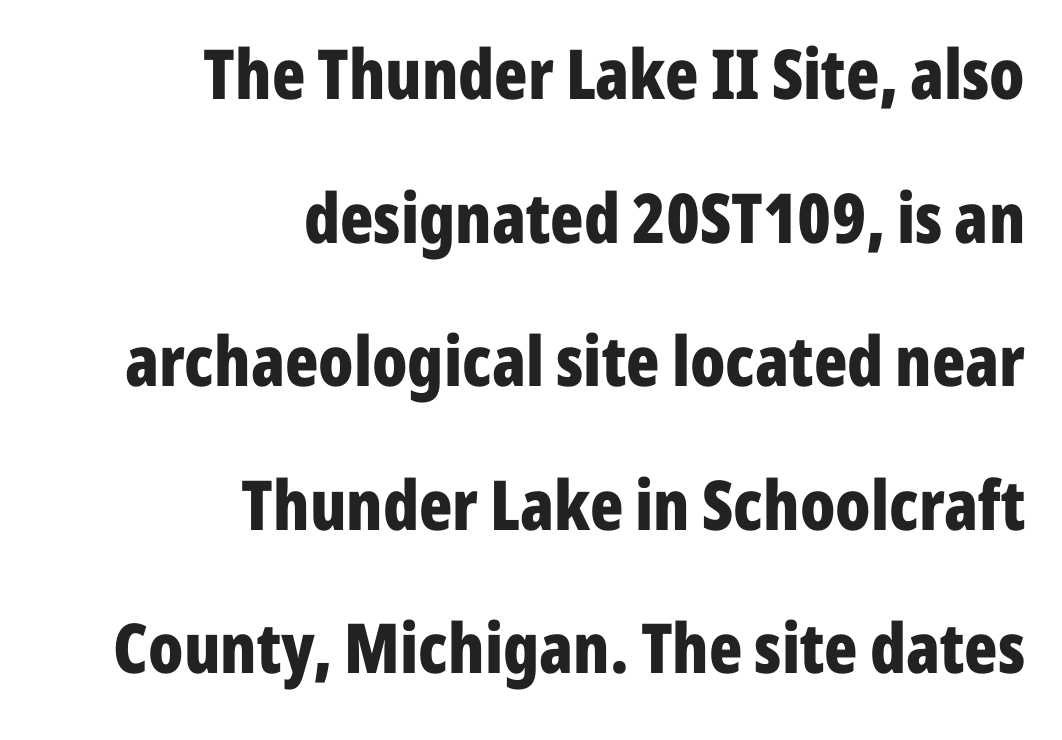
The image shows 69 px bold, condensed sans-serif type, upright; set right-aligned, loose line spacing (2.08x), normal letter spacing, not underlined; low stroke contrast and a medium x-height.
